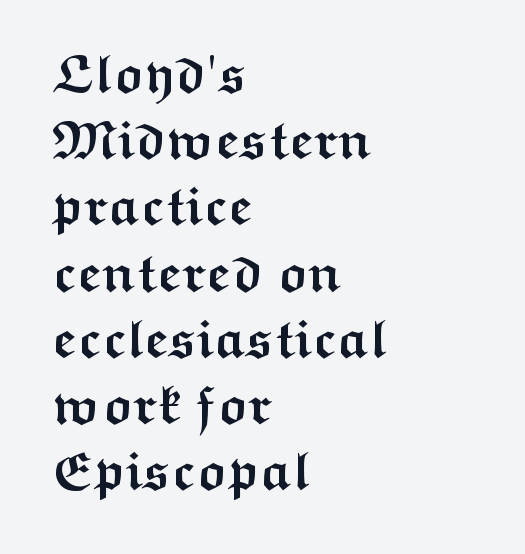
Q: Is the text bold? A: Yes.
Q: Is the text italic (slanted)? A: No, it is upright.
Q: Is the typeface a serif or a sans-serif typeface? A: Sans-serif.
Q: Is the text underlined? A: No.
Q: How is the paragraph aligned? A: Left-aligned.
Q: Is the spacing between letters normal or unusually wide? A: Normal.
Q: Is the spacing between lines tight, normal or loose? A: Normal.
Q: Width (condensed, normal, or wide)? A: Wide.
Q: Stroke contrast? A: Medium.
Q: x-height? A: Medium.
Q: Monospaced? A: No.
